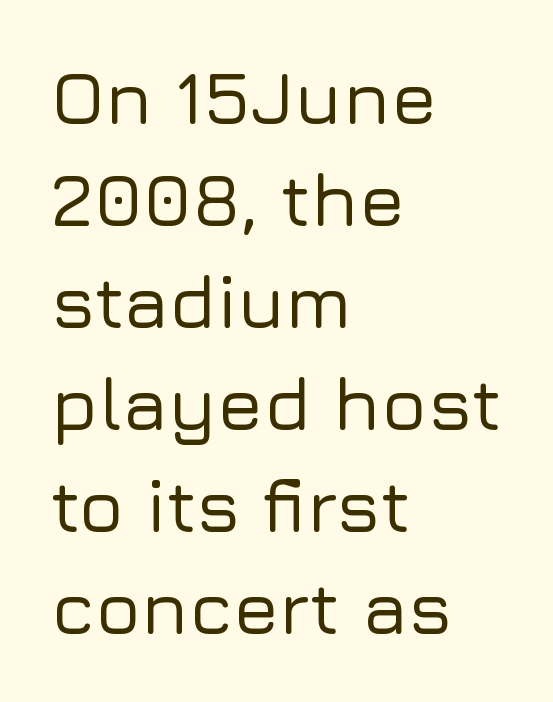
Q: Is the text italic (slanted)? A: No, it is upright.
Q: Is the typeface a serif or a sans-serif typeface? A: Sans-serif.
Q: Is the text underlined? A: No.
Q: How is the paragraph aligned? A: Left-aligned.
Q: Is the spacing between letters normal or unusually wide? A: Normal.
Q: Is the spacing between lines tight, normal or loose? A: Normal.
Q: Width (condensed, normal, or wide)? A: Normal.
Q: Stroke contrast? A: Low.
Q: x-height? A: Medium.
Q: Monospaced? A: No.
